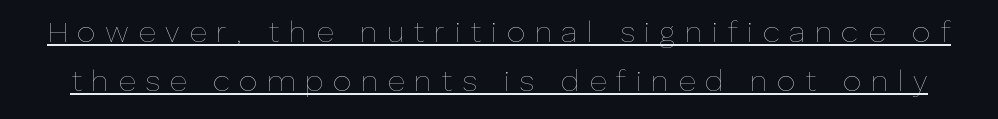
Q: Is the text bold? A: No.
Q: Is the text italic (slanted)? A: No, it is upright.
Q: Is the text underlined? A: Yes.
Q: Is the spacing between letters normal or unusually wide? A: Unusually wide.
Q: Is the spacing between lines tight, normal or loose? A: Normal.
Q: Width (condensed, normal, or wide)? A: Normal.
Q: Stroke contrast? A: Low.
Q: x-height? A: Medium.
Q: Monospaced? A: No.
